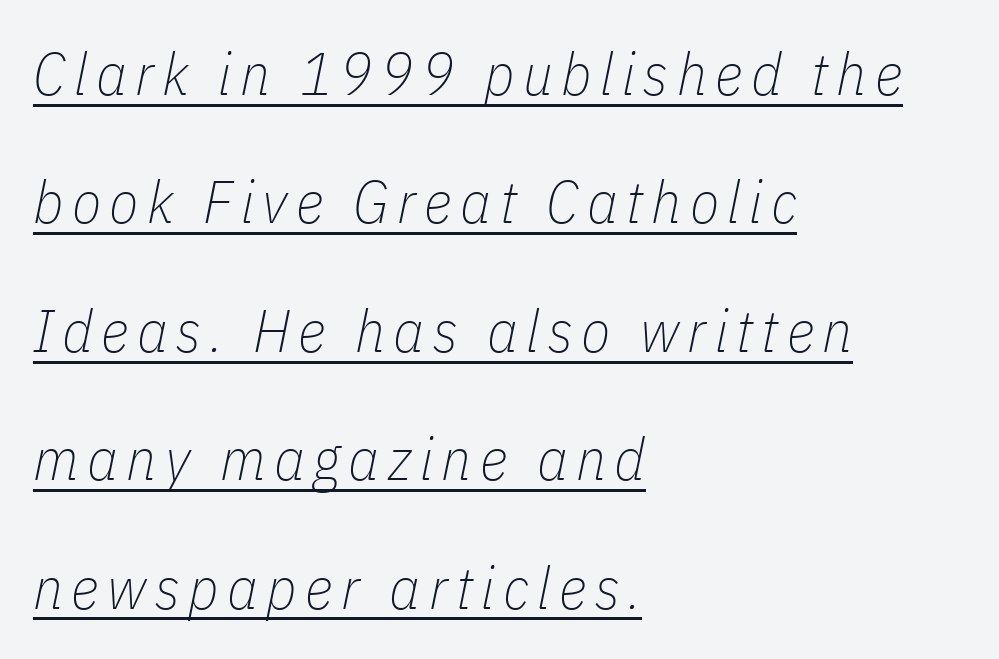
The image shows 60 px thin, condensed type, italic (leaning right); set left-aligned, loose line spacing (2.14x), underlined; low stroke contrast and a medium x-height.
